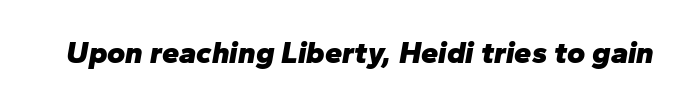
{"italic": "yes", "lean": "right", "slant_degrees": 10, "bold": "yes", "weight": "heavy", "width": "normal", "stroke_contrast": "low", "x_height": "medium", "monospaced": "no", "underline": "no", "letter_spacing": "normal", "letter_spacing_em": 0.0, "glyph_px": 31}
